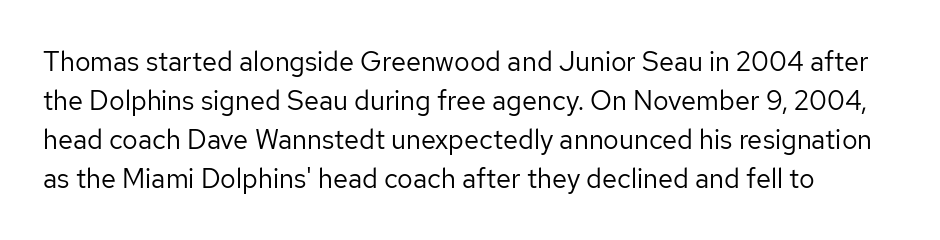
The image shows 27 px text type, upright; set normal line spacing (1.44x), normal letter spacing, not underlined.
